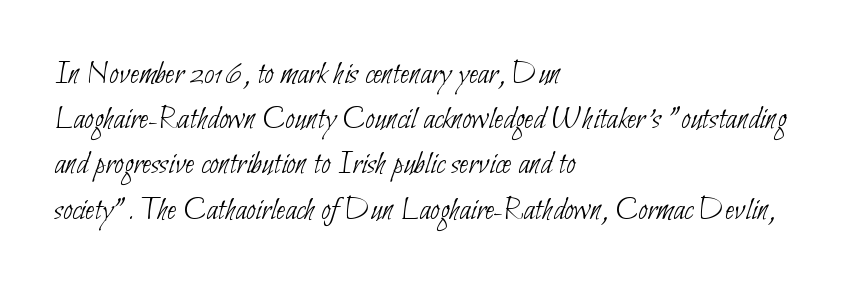
Q: Is the text bold? A: No.
Q: Is the typeface a serif or a sans-serif typeface? A: Sans-serif.
Q: Is the text underlined? A: No.
Q: How is the paragraph aligned? A: Left-aligned.
Q: Is the spacing between letters normal or unusually wide? A: Normal.
Q: Is the spacing between lines tight, normal or loose? A: Normal.
Q: Width (condensed, normal, or wide)? A: Condensed.
Q: Stroke contrast? A: Low.
Q: x-height? A: Small.
Q: Monospaced? A: No.
